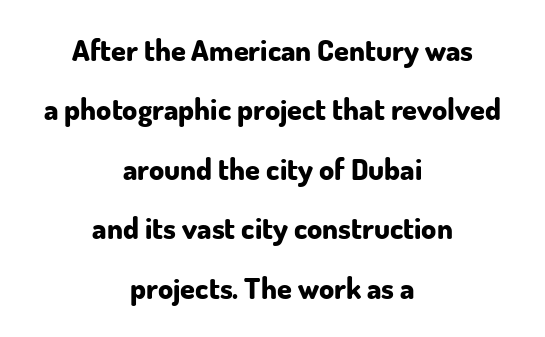
The lines are quadded center. Does the lettering tilt? It doesn't — this is upright. Students, observe: this is what heavily led, spacious text looks like. Does the weight exceed regular? Yes, all the way to bold. The passage shown is typed in a proportional face where columns would drift.
